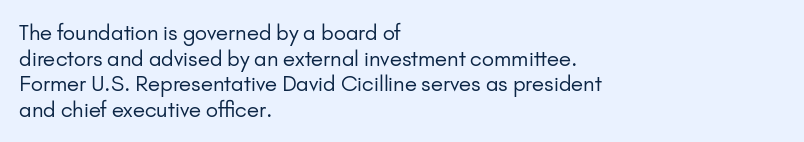
Q: Is the text bold? A: No.
Q: Is the text italic (slanted)? A: No, it is upright.
Q: Is the text underlined? A: No.
Q: How is the paragraph aligned? A: Left-aligned.
Q: Is the spacing between letters normal or unusually wide? A: Normal.
